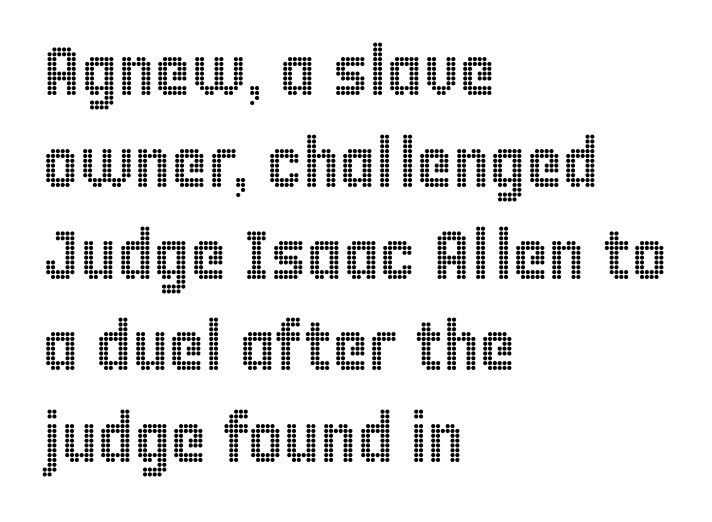
Vertically, the passage feels balanced, rows spaced as you'd expect. Between one letter and the next there's only the usual sliver of space. Rendered with straight, roman letterforms. The face used here is proportionally spaced, like ordinary book or web type.
